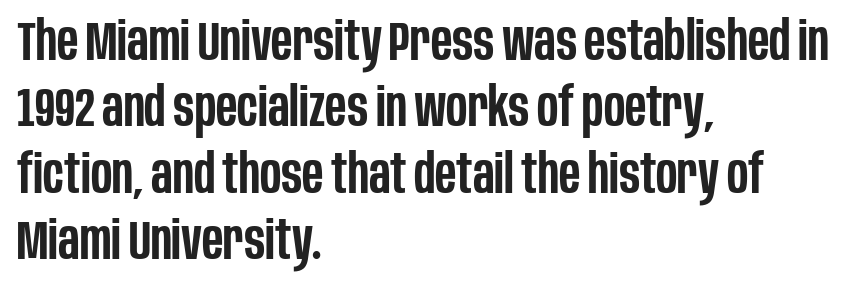
Q: Is the text bold? A: Semi-bold.
Q: Is the text italic (slanted)? A: No, it is upright.
Q: Is the typeface a serif or a sans-serif typeface? A: Sans-serif.
Q: Is the text underlined? A: No.
Q: How is the paragraph aligned? A: Left-aligned.
Q: Is the spacing between letters normal or unusually wide? A: Normal.
Q: Width (condensed, normal, or wide)? A: Condensed.
Q: Stroke contrast? A: Low.
Q: x-height? A: Large.
Q: Monospaced? A: No.
